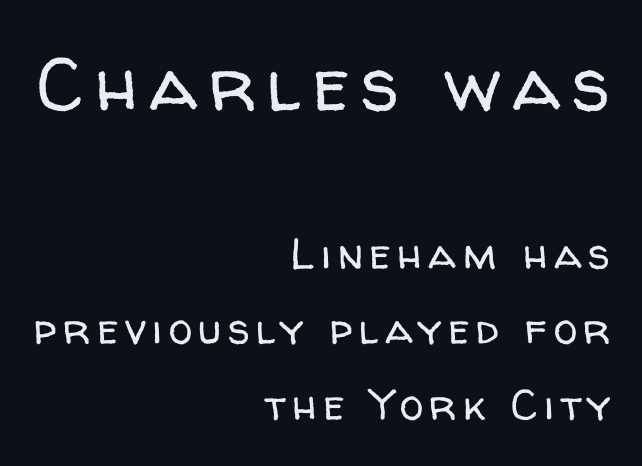
The image shows 75 px regular-weight sans-serif type, upright; set right-aligned, line spacing 1.75x, not underlined; the first (top) block is 1.74x larger; low stroke contrast and a medium x-height.
